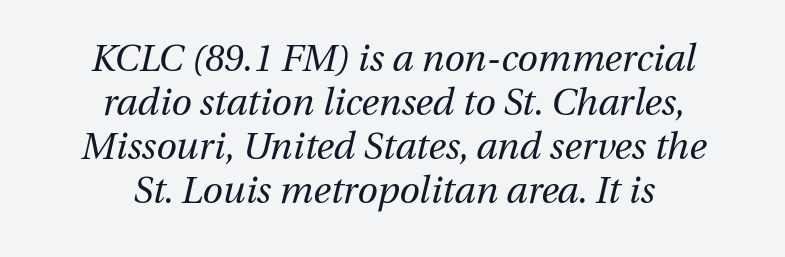
Q: Is the text bold? A: No.
Q: Is the text italic (slanted)? A: Yes, it leans right by about 13 degrees.
Q: Is the text underlined? A: No.
Q: How is the paragraph aligned? A: Centered.
Q: Is the spacing between letters normal or unusually wide? A: Normal.
Q: Width (condensed, normal, or wide)? A: Normal.
Q: Stroke contrast? A: Medium.
Q: x-height? A: Medium.
Q: Monospaced? A: No.
